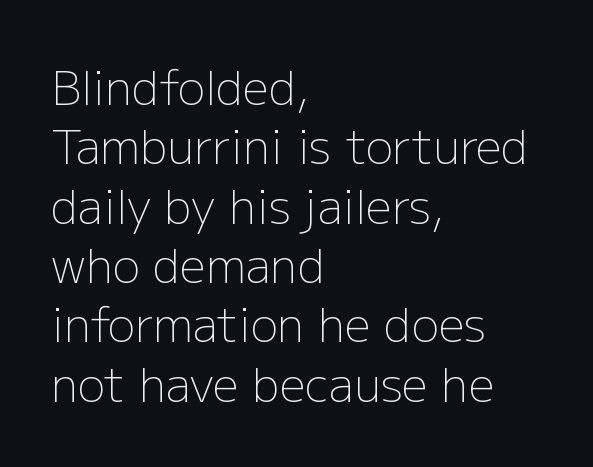
Q: Is the text bold? A: No.
Q: Is the text italic (slanted)? A: No, it is upright.
Q: Is the typeface a serif or a sans-serif typeface? A: Sans-serif.
Q: Is the text underlined? A: No.
Q: How is the paragraph aligned? A: Left-aligned.
Q: Is the spacing between letters normal or unusually wide? A: Normal.
Q: Is the spacing between lines tight, normal or loose? A: Normal.
Q: Width (condensed, normal, or wide)? A: Normal.
Q: Stroke contrast? A: Low.
Q: x-height? A: Medium.
Q: Monospaced? A: No.
